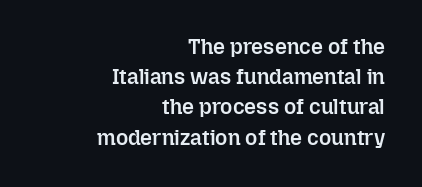
Q: Is the text bold? A: Semi-bold.
Q: Is the text italic (slanted)? A: No, it is upright.
Q: Is the text underlined? A: No.
Q: How is the paragraph aligned? A: Right-aligned.
Q: Is the spacing between letters normal or unusually wide? A: Normal.
Q: Is the spacing between lines tight, normal or loose? A: Normal.
